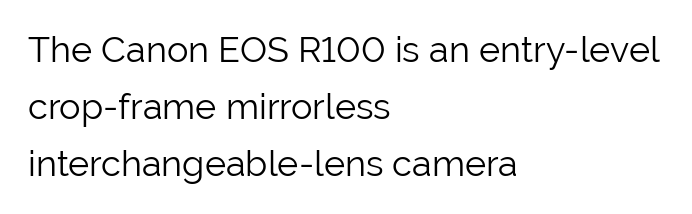
Q: Is the text bold? A: No.
Q: Is the text italic (slanted)? A: No, it is upright.
Q: Is the typeface a serif or a sans-serif typeface? A: Sans-serif.
Q: Is the text underlined? A: No.
Q: How is the paragraph aligned? A: Left-aligned.
Q: Is the spacing between letters normal or unusually wide? A: Normal.
Q: Is the spacing between lines tight, normal or loose? A: Normal.
Q: Width (condensed, normal, or wide)? A: Normal.
Q: Stroke contrast? A: Low.
Q: x-height? A: Medium.
Q: Monospaced? A: No.
